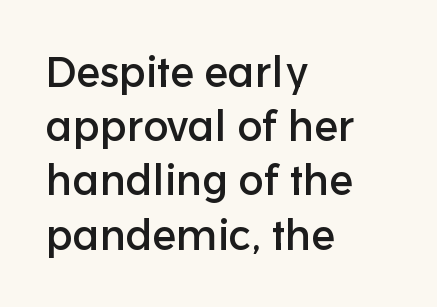
The image shows 42 px sans-serif type, upright; set left-aligned, normal line spacing (1.29x), normal letter spacing, not underlined; low stroke contrast and a medium x-height.
